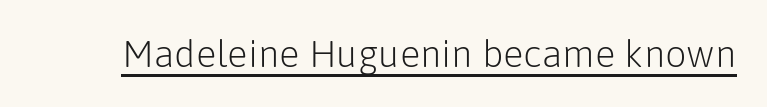
{"serif": "no", "italic": "no", "bold": "no", "weight": "light", "width": "normal", "stroke_contrast": "low", "x_height": "medium", "monospaced": "no", "underline": "yes", "letter_spacing": "normal", "letter_spacing_em": 0.0, "glyph_px": 38}
